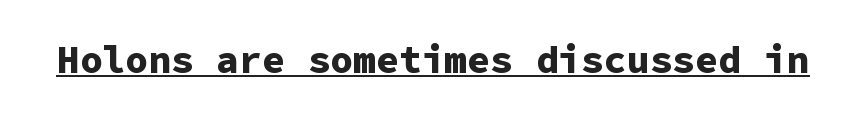
Q: Is the text bold? A: Yes.
Q: Is the text italic (slanted)? A: No, it is upright.
Q: Is the typeface a serif or a sans-serif typeface? A: Sans-serif.
Q: Is the text underlined? A: Yes.
Q: Is the spacing between letters normal or unusually wide? A: Normal.
Q: Width (condensed, normal, or wide)? A: Normal.
Q: Stroke contrast? A: Low.
Q: x-height? A: Medium.
Q: Monospaced? A: Yes.
